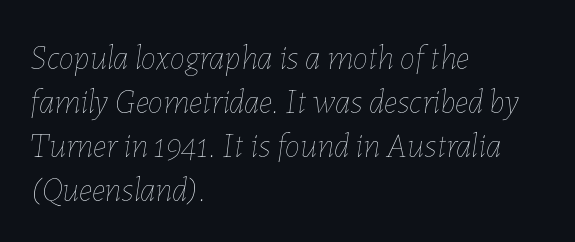
The image shows 34 px thin type, italic (leaning right); set left-aligned, normal line spacing (1.29x), normal letter spacing, not underlined; low stroke contrast and a medium x-height.
